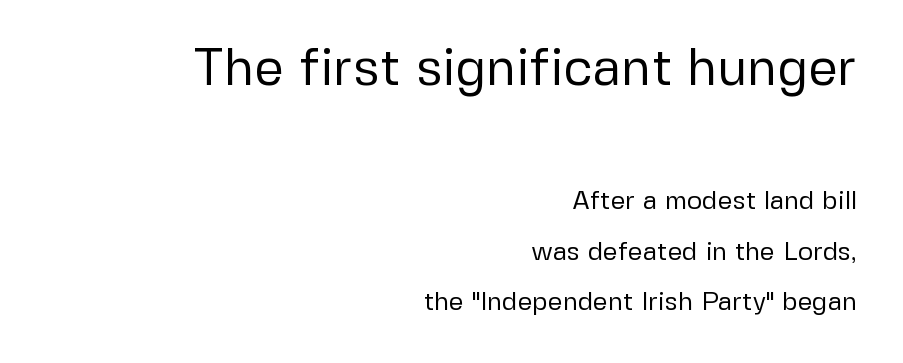
The image shows 52 px regular-weight sans-serif type, upright; set right-aligned, loose line spacing (1.95x), normal letter spacing, not underlined; the first (top) block is 2.0x larger; low stroke contrast and a medium x-height.
